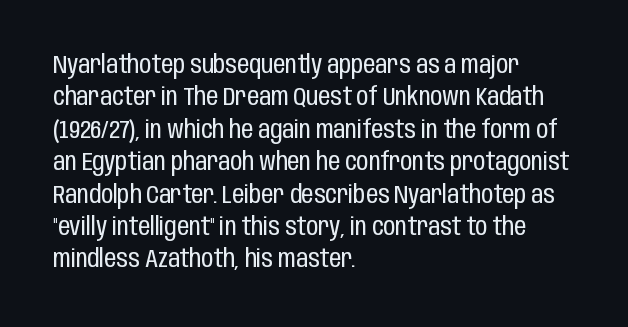
{"italic": "no", "bold": "no", "underline": "no", "align": "left", "line_spacing": "normal", "line_spacing_ratio": 1.35, "letter_spacing": "normal", "letter_spacing_em": 0.0, "glyph_px": 24}
